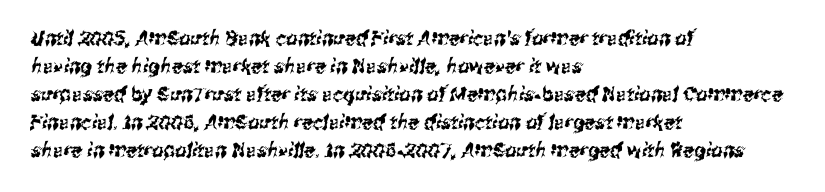
{"underline": "no", "align": "left", "line_spacing": "normal", "line_spacing_ratio": 1.4, "letter_spacing": "normal", "letter_spacing_em": 0.0, "glyph_px": 20}
